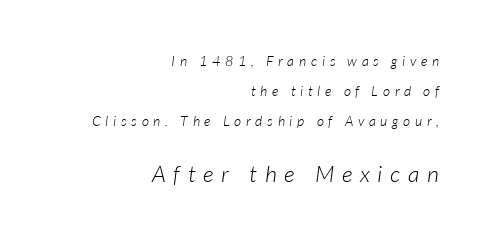
The face used here appears at its bigger size in the lower chunk. A bare baseline throughout the passage. The characters are drawn with everyday or finer stroke widths. Is the letter spacing exaggerated? Yes — the characters are pushed far apart. Horizontal bands of white between lines are thick stripes.
